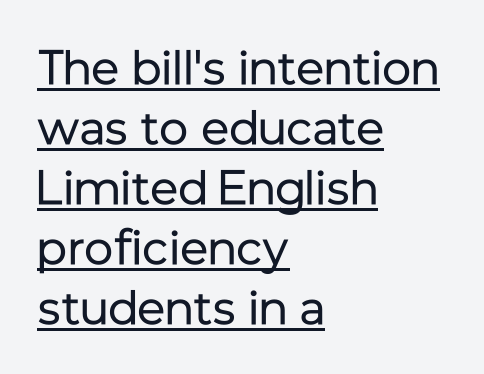
{"serif": "no", "italic": "no", "bold": "no", "weight": "regular", "width": "normal", "stroke_contrast": "low", "x_height": "medium", "monospaced": "no", "underline": "yes", "align": "left", "line_spacing": "normal", "line_spacing_ratio": 1.25, "letter_spacing": "normal", "letter_spacing_em": 0.0, "glyph_px": 48}
